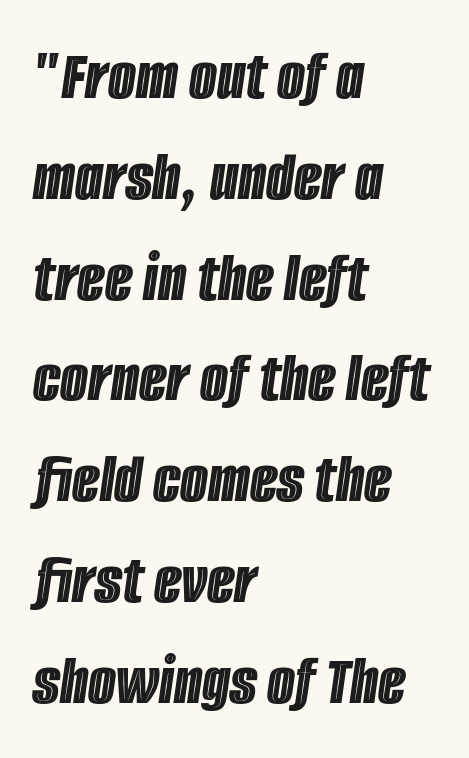
Q: Is the text italic (slanted)? A: Yes, it leans right by about 8 degrees.
Q: Is the text underlined? A: No.
Q: How is the paragraph aligned? A: Left-aligned.
Q: Is the spacing between letters normal or unusually wide? A: Normal.
Q: Is the spacing between lines tight, normal or loose? A: Normal.
Q: Width (condensed, normal, or wide)? A: Condensed.
Q: x-height? A: Large.
Q: Monospaced? A: No.
